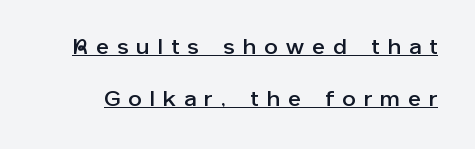
The image shows 21 px text type, upright; set loose line spacing (2.46x), unusually wide letter spacing (+0.41 em), underlined.
